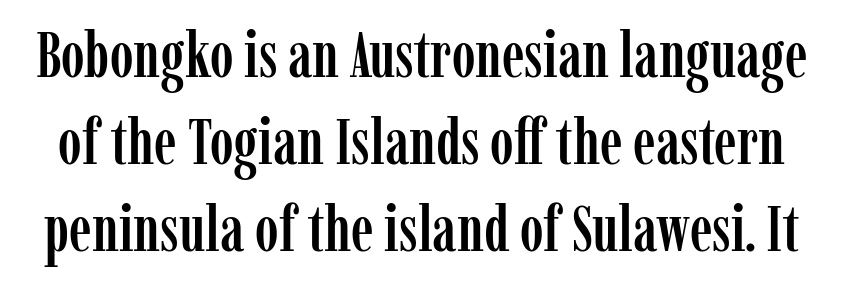
Q: Is the text italic (slanted)? A: No, it is upright.
Q: Is the typeface a serif or a sans-serif typeface? A: Serif.
Q: Is the text underlined? A: No.
Q: Is the spacing between letters normal or unusually wide? A: Normal.
Q: Is the spacing between lines tight, normal or loose? A: Normal.
Q: Width (condensed, normal, or wide)? A: Condensed.
Q: Stroke contrast? A: Low.
Q: x-height? A: Medium.
Q: Monospaced? A: No.
